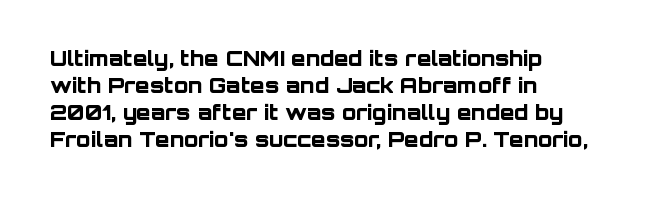
The space directly below the letters is spotless. In terms of leading, this rendering sits right in the middle. Notice how the stems are strictly vertical — no italics here. Honestly, the letter spacing is just normal — you wouldn't notice it. Typesetter's note: full bold, strokes at maximum text heaviness.
